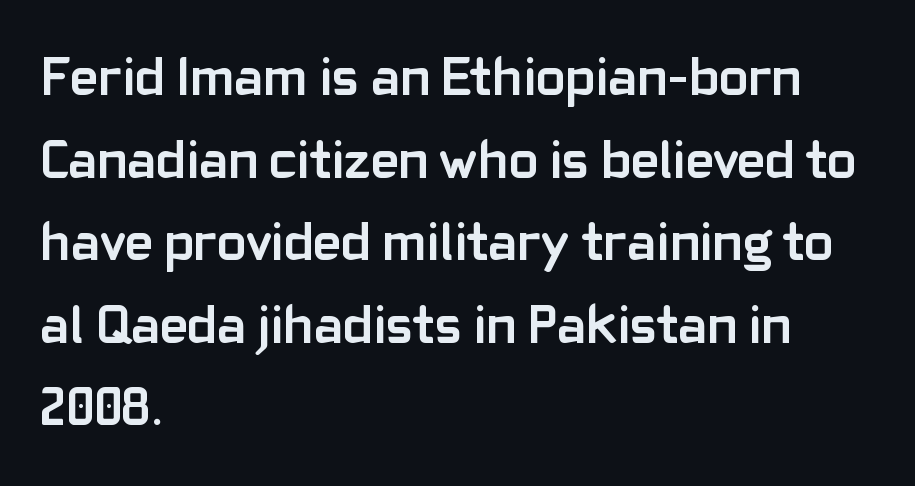
Q: Is the text bold? A: Yes.
Q: Is the text italic (slanted)? A: No, it is upright.
Q: Is the typeface a serif or a sans-serif typeface? A: Sans-serif.
Q: Is the text underlined? A: No.
Q: How is the paragraph aligned? A: Left-aligned.
Q: Is the spacing between letters normal or unusually wide? A: Normal.
Q: Is the spacing between lines tight, normal or loose? A: Normal.
Q: Width (condensed, normal, or wide)? A: Normal.
Q: Stroke contrast? A: Low.
Q: x-height? A: Medium.
Q: Monospaced? A: No.
